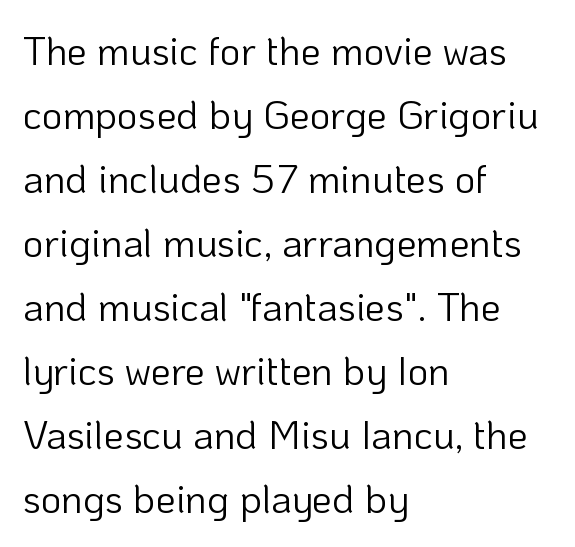
Q: Is the text bold? A: No.
Q: Is the text italic (slanted)? A: No, it is upright.
Q: Is the typeface a serif or a sans-serif typeface? A: Sans-serif.
Q: Is the text underlined? A: No.
Q: How is the paragraph aligned? A: Left-aligned.
Q: Is the spacing between letters normal or unusually wide? A: Normal.
Q: Is the spacing between lines tight, normal or loose? A: Normal.
Q: Width (condensed, normal, or wide)? A: Normal.
Q: Stroke contrast? A: Low.
Q: x-height? A: Medium.
Q: Monospaced? A: No.
